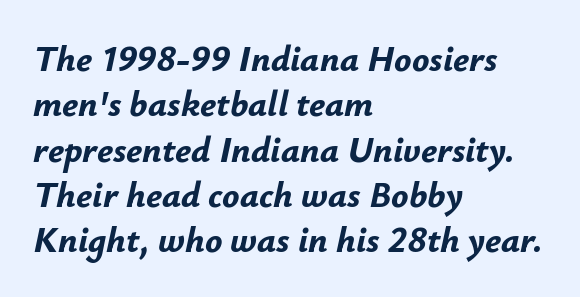
Q: Is the text bold? A: Yes.
Q: Is the text italic (slanted)? A: Yes, it leans right by about 12 degrees.
Q: Is the text underlined? A: No.
Q: How is the paragraph aligned? A: Left-aligned.
Q: Is the spacing between letters normal or unusually wide? A: Normal.
Q: Is the spacing between lines tight, normal or loose? A: Normal.
Q: Width (condensed, normal, or wide)? A: Normal.
Q: Stroke contrast? A: Low.
Q: x-height? A: Small.
Q: Monospaced? A: No.
